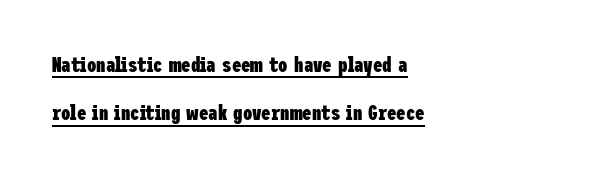
{"italic": "no", "bold": "yes", "underline": "yes", "align": "left", "line_spacing": "loose", "line_spacing_ratio": 2.3, "letter_spacing": "normal", "letter_spacing_em": 0.0, "glyph_px": 21}
